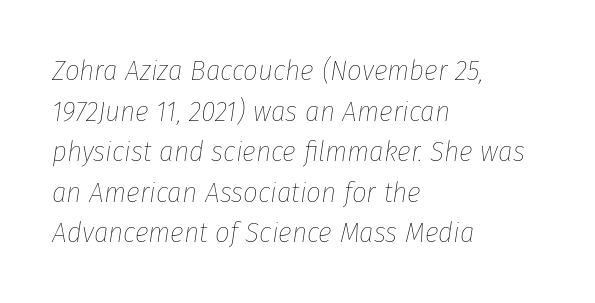
Q: Is the text bold? A: No.
Q: Is the text italic (slanted)? A: Yes, it leans right by about 8 degrees.
Q: Is the text underlined? A: No.
Q: How is the paragraph aligned? A: Left-aligned.
Q: Is the spacing between letters normal or unusually wide? A: Normal.
Q: Is the spacing between lines tight, normal or loose? A: Normal.
Q: Width (condensed, normal, or wide)? A: Condensed.
Q: Stroke contrast? A: Low.
Q: x-height? A: Medium.
Q: Monospaced? A: No.
